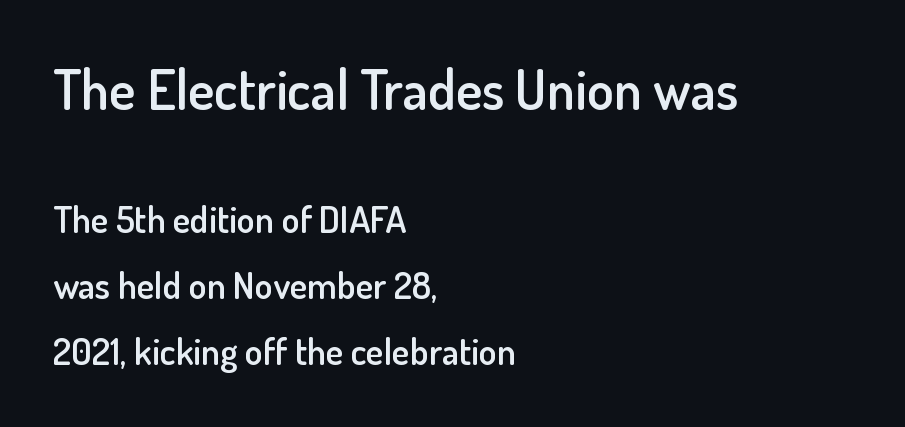
The image shows 55 px semibold sans-serif type, upright; set left-aligned, line spacing 1.78x, normal letter spacing, not underlined; the first (top) block is 1.49x larger; low stroke contrast and a small x-height.
